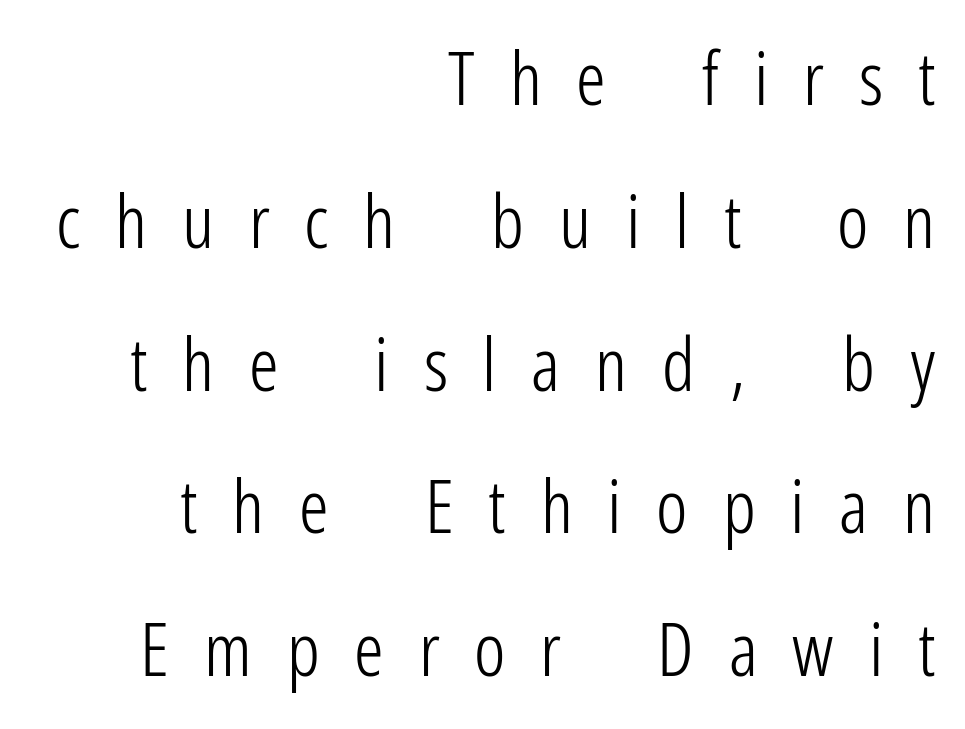
Stroke thickness stays within the range of a standard reading face or lighter. Serifs: no, the terminals of the letterforms are clean. The lines in this sample share a right terminus and differ only in where they begin. The designer dialed line spacing up above the default. The lettering holds an erect, upright posture throughout.
